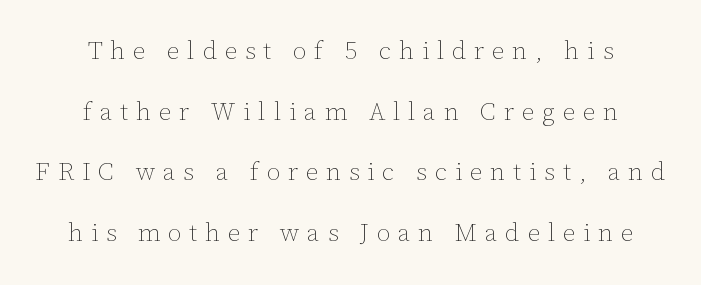
Q: Is the text bold? A: No.
Q: Is the text italic (slanted)? A: No, it is upright.
Q: Is the text underlined? A: No.
Q: How is the paragraph aligned? A: Centered.
Q: Is the spacing between letters normal or unusually wide? A: Unusually wide.
Q: Is the spacing between lines tight, normal or loose? A: Loose.
